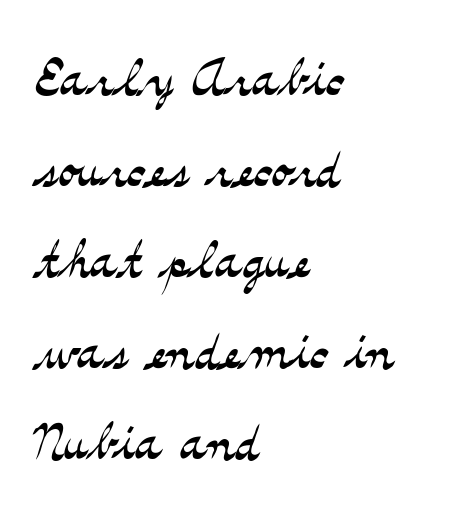
Q: Is the text bold? A: No.
Q: Is the text italic (slanted)? A: Yes.
Q: Is the typeface a serif or a sans-serif typeface? A: Serif.
Q: Is the text underlined? A: No.
Q: How is the paragraph aligned? A: Left-aligned.
Q: Is the spacing between letters normal or unusually wide? A: Normal.
Q: Is the spacing between lines tight, normal or loose? A: Normal.
Q: Width (condensed, normal, or wide)? A: Wide.
Q: Stroke contrast? A: Medium.
Q: x-height? A: Small.
Q: Monospaced? A: No.
